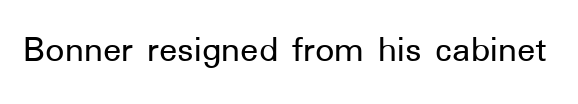
The image shows 38 px sans-serif type, upright; set normal letter spacing, not underlined; low stroke contrast and a medium x-height.
